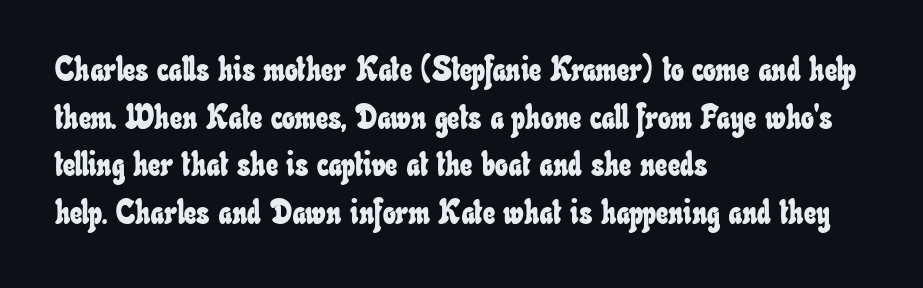
{"width": "condensed", "stroke_contrast": "low", "x_height": "small", "monospaced": "no", "underline": "no", "align": "left", "line_spacing": "normal", "line_spacing_ratio": 1.4, "letter_spacing": "normal", "letter_spacing_em": 0.0, "glyph_px": 34}
